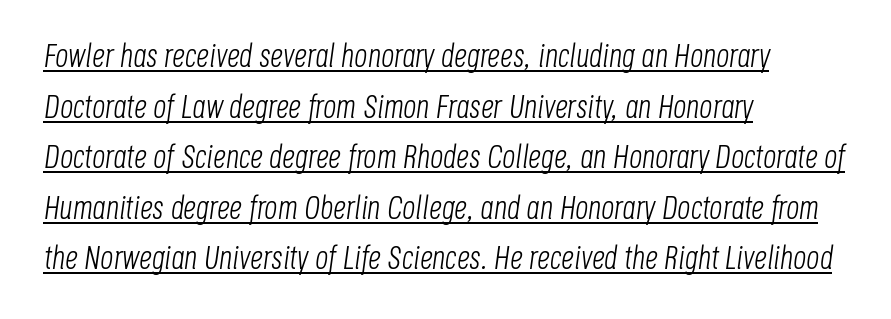
Q: Is the text bold? A: No.
Q: Is the text italic (slanted)? A: Yes, it leans right by about 8 degrees.
Q: Is the text underlined? A: Yes.
Q: How is the paragraph aligned? A: Left-aligned.
Q: Is the spacing between letters normal or unusually wide? A: Normal.
Q: Is the spacing between lines tight, normal or loose? A: Normal.
Q: Width (condensed, normal, or wide)? A: Condensed.
Q: Stroke contrast? A: Low.
Q: x-height? A: Large.
Q: Monospaced? A: No.
